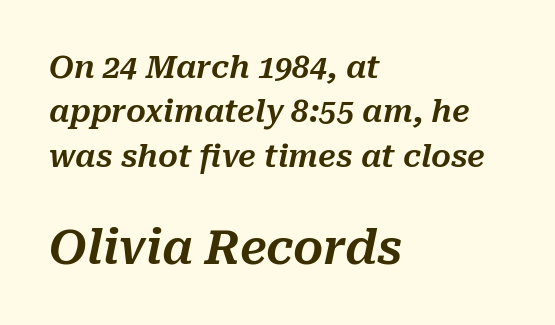
Q: Is the text italic (slanted)? A: Yes, it leans right by about 10 degrees.
Q: Is the text underlined? A: No.
Q: How is the paragraph aligned? A: Left-aligned.
Q: Is the spacing between letters normal or unusually wide? A: Normal.
Q: Is the spacing between lines tight, normal or loose? A: Normal.
Q: Which block of text is set in a larger size, the first (top) or the second (bottom)? A: The second (bottom) one.
Q: Width (condensed, normal, or wide)? A: Normal.
Q: Stroke contrast? A: Medium.
Q: x-height? A: Medium.
Q: Monospaced? A: No.
